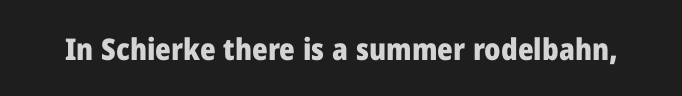
A typesetter would call this proportional, since set widths differ per character. Rule under the text: the space is simply empty. Nope, no serifs anywhere on these letters. Does the lettering tilt? It doesn't — this is upright. Spacing between characters is what you'd get straight out of the box. Emphasis by weight is at full strength: bold.
